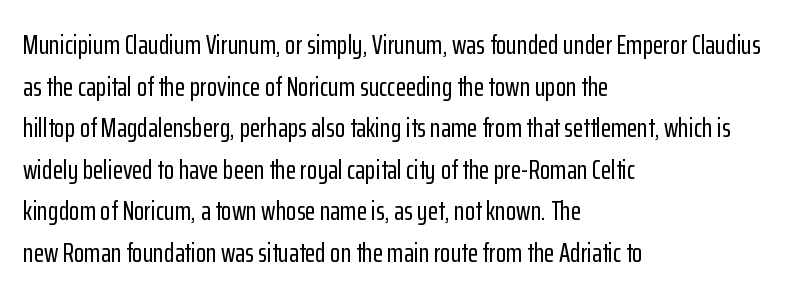
{"italic": "no", "underline": "no", "align": "left", "line_spacing": "normal", "line_spacing_ratio": 1.54, "letter_spacing": "normal", "letter_spacing_em": 0.0, "glyph_px": 27}
